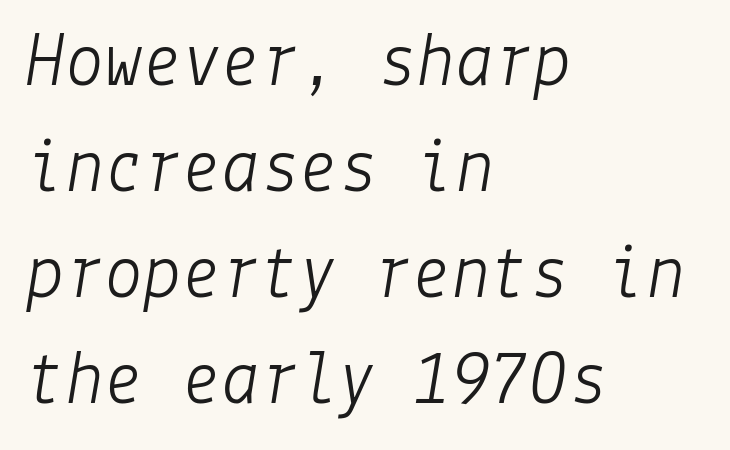
Think standard paragraph weight, or any step lighter than that. The rows are spaced the way most documents space them. In CSS terms this would be text-align: left. An italicized treatment has been applied to the whole sample.
